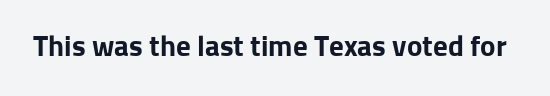
The image shows 29 px bold sans-serif type, upright; set normal letter spacing, not underlined; low stroke contrast and a medium x-height.
